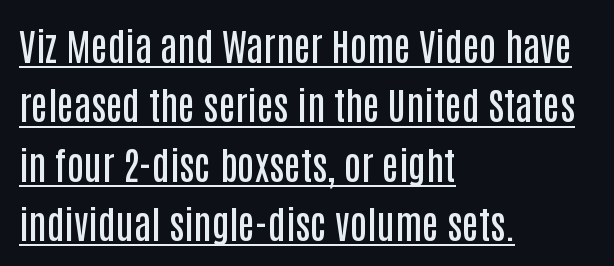
Q: Is the text bold? A: Semi-bold.
Q: Is the text italic (slanted)? A: No, it is upright.
Q: Is the typeface a serif or a sans-serif typeface? A: Sans-serif.
Q: Is the text underlined? A: Yes.
Q: How is the paragraph aligned? A: Left-aligned.
Q: Is the spacing between letters normal or unusually wide? A: Normal.
Q: Is the spacing between lines tight, normal or loose? A: Normal.
Q: Width (condensed, normal, or wide)? A: Condensed.
Q: Stroke contrast? A: Low.
Q: x-height? A: Large.
Q: Monospaced? A: No.
